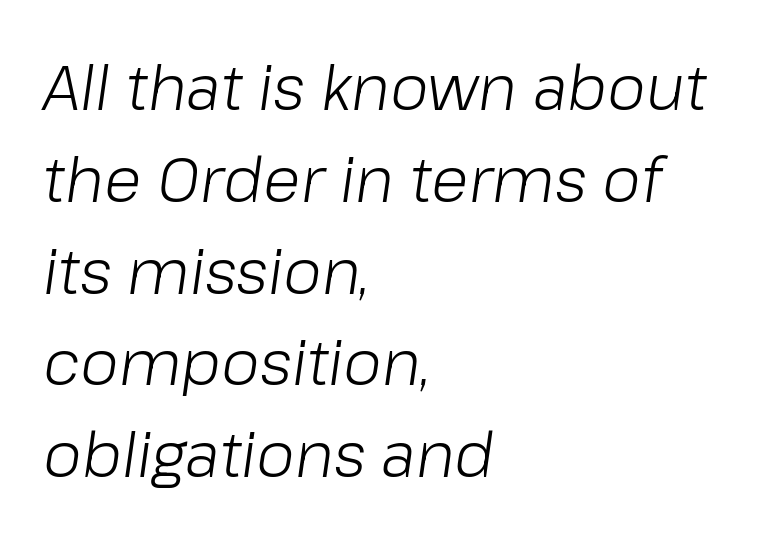
Q: Is the text bold? A: No.
Q: Is the text italic (slanted)? A: Yes, it leans right by about 8 degrees.
Q: Is the text underlined? A: No.
Q: How is the paragraph aligned? A: Left-aligned.
Q: Is the spacing between letters normal or unusually wide? A: Normal.
Q: Is the spacing between lines tight, normal or loose? A: Normal.
Q: Width (condensed, normal, or wide)? A: Normal.
Q: Stroke contrast? A: Low.
Q: x-height? A: Medium.
Q: Monospaced? A: No.
